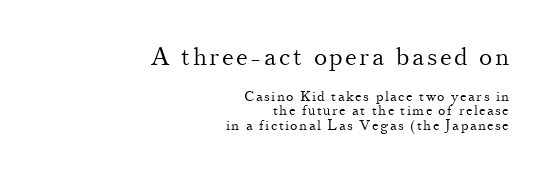
Type without underlining. Scale decreases going downward across the two blocks. Heaviness? Minimal to ordinary, like unemphasized prose. Alignment: flush right. Vertical spacing — tight. The letters stand straight up with perfectly vertical stems.
